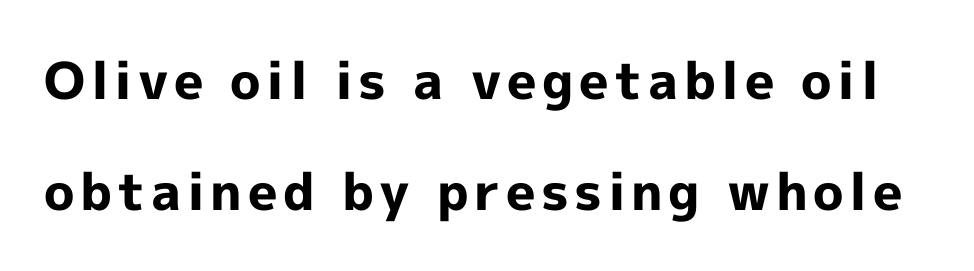
Q: Is the text bold? A: Yes.
Q: Is the text italic (slanted)? A: No, it is upright.
Q: Is the typeface a serif or a sans-serif typeface? A: Sans-serif.
Q: Is the text underlined? A: No.
Q: Is the spacing between lines tight, normal or loose? A: Loose.
Q: Width (condensed, normal, or wide)? A: Normal.
Q: x-height? A: Medium.
Q: Monospaced? A: No.
